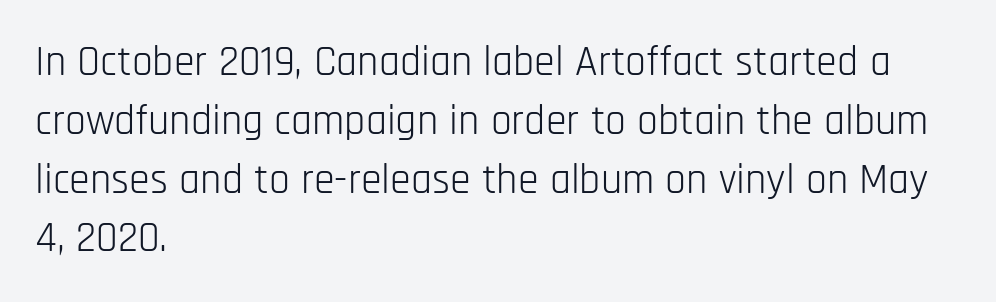
{"serif": "no", "italic": "no", "bold": "no", "weight": "light", "width": "condensed", "stroke_contrast": "low", "x_height": "large", "monospaced": "no", "underline": "no", "align": "left", "line_spacing": "normal", "line_spacing_ratio": 1.4, "letter_spacing": "normal", "letter_spacing_em": 0.0, "glyph_px": 42}
